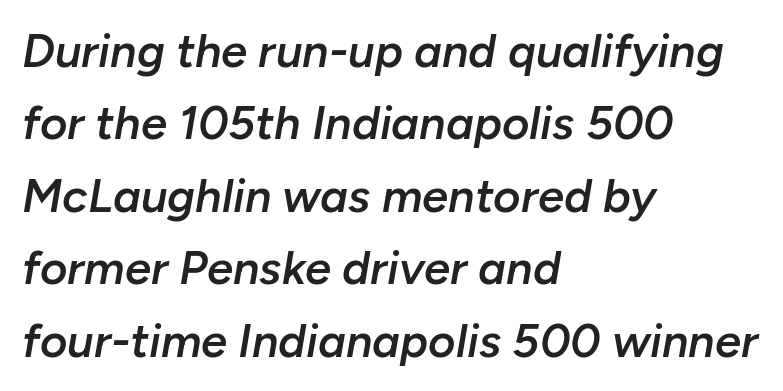
{"italic": "yes", "lean": "right", "slant_degrees": 10, "bold": "semi", "weight": "semibold", "width": "normal", "stroke_contrast": "low", "x_height": "medium", "monospaced": "no", "underline": "no", "align": "left", "line_spacing": "normal", "line_spacing_ratio": 1.54, "letter_spacing": "normal", "letter_spacing_em": 0.0, "glyph_px": 47}
